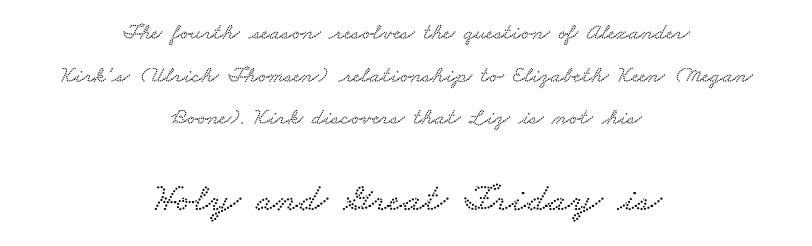
{"serif": "yes", "width": "wide", "stroke_contrast": "low", "x_height": "small", "monospaced": "no", "underline": "no", "align": "center", "line_spacing_ratio": 1.85, "letter_spacing": "normal", "letter_spacing_em": 0.0, "larger_block": "second", "size_ratio": 1.74, "glyph_px": 40}
